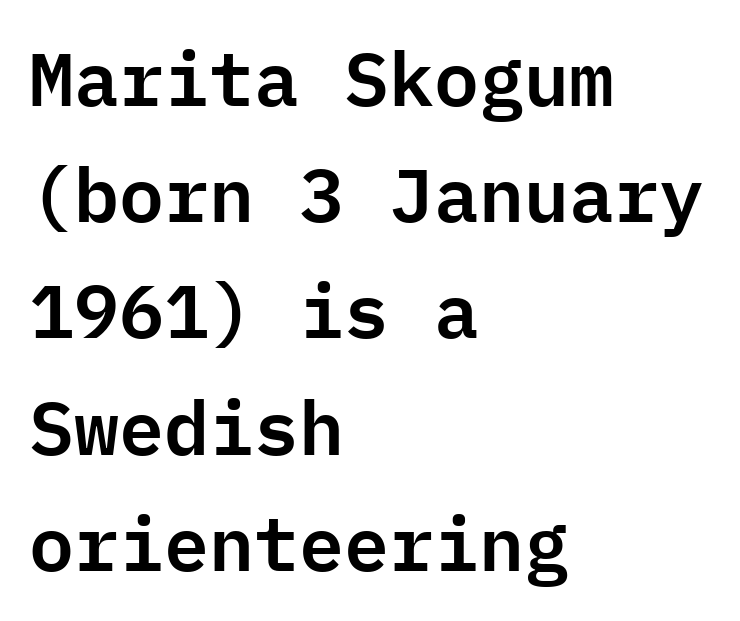
{"serif": "no", "italic": "no", "width": "normal", "stroke_contrast": "low", "x_height": "medium", "monospaced": "yes", "underline": "no", "align": "left", "line_spacing": "normal", "line_spacing_ratio": 1.55, "letter_spacing": "normal", "letter_spacing_em": 0.0, "glyph_px": 75}
